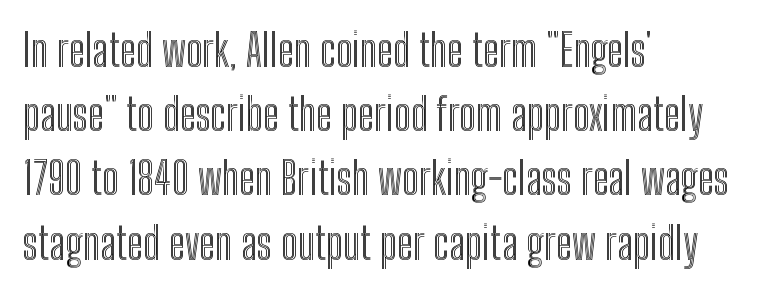
Layout note: lines flush left. The font's upright variant was chosen for this text. These lines are rendered in a variable-pitch font. Notice how descenders clear the ascenders below comfortably — that's standard leading. Here the glyphs are tracked normally, forming tight word shapes. The foot of each line stays bare and open.
